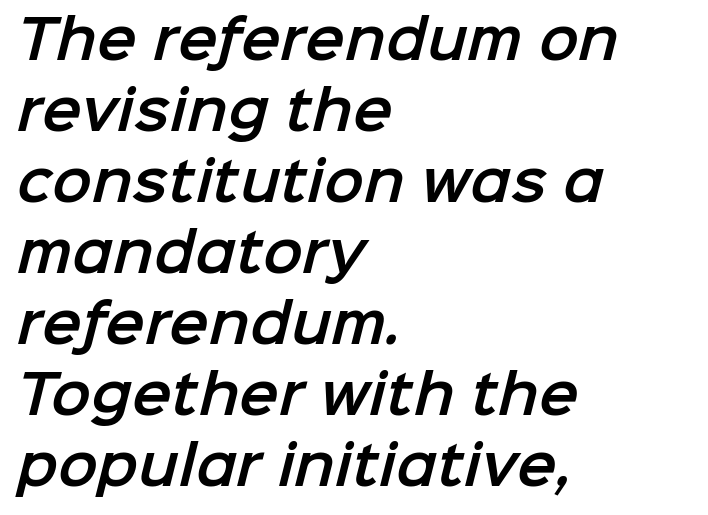
Between one letter and the next there's only the usual sliver of space. The ragged edge is on the right, which tells us the setting is flush left. Spacing verdict: proportional, widths tailored to each character. The gap between lines stays unmarked.
